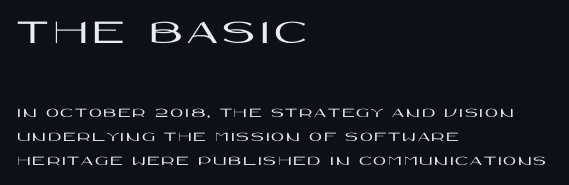
The image shows 36 px wide sans-serif type, upright; set left-aligned, normal line spacing (1.7x), not underlined; the first (top) block is 2.57x larger; high stroke contrast and a large x-height.
